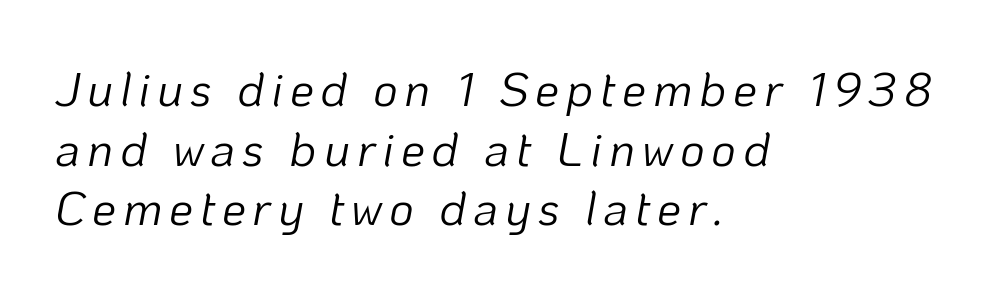
The image shows 48 px light type, italic (leaning right); set left-aligned, line spacing 1.24x, not underlined; low stroke contrast and a medium x-height.
